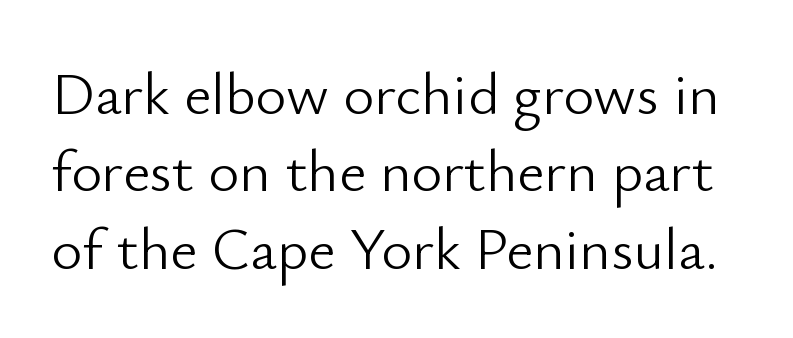
Q: Is the text bold? A: No.
Q: Is the text italic (slanted)? A: No, it is upright.
Q: Is the typeface a serif or a sans-serif typeface? A: Sans-serif.
Q: Is the text underlined? A: No.
Q: Is the spacing between letters normal or unusually wide? A: Normal.
Q: Is the spacing between lines tight, normal or loose? A: Normal.
Q: Width (condensed, normal, or wide)? A: Normal.
Q: Stroke contrast? A: Low.
Q: x-height? A: Small.
Q: Monospaced? A: No.
